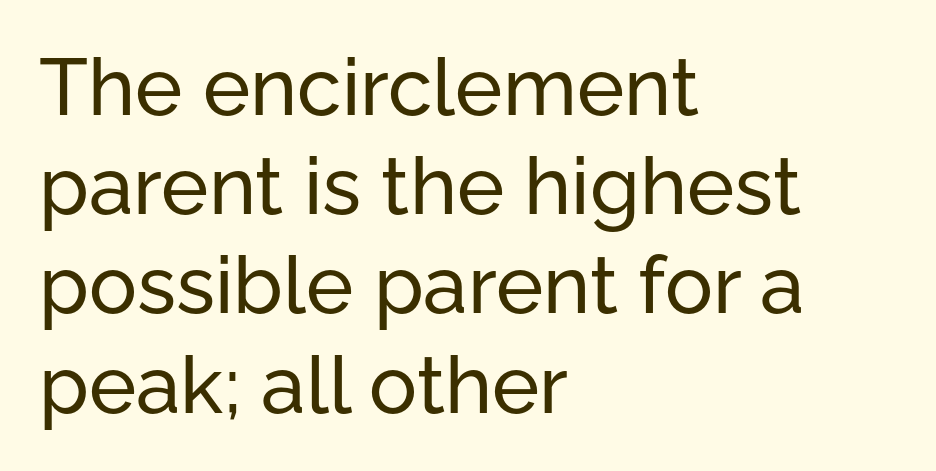
{"serif": "no", "italic": "no", "width": "normal", "stroke_contrast": "low", "x_height": "medium", "monospaced": "no", "underline": "no", "align": "left", "line_spacing_ratio": 1.24, "letter_spacing": "normal", "letter_spacing_em": 0.0, "glyph_px": 80}
